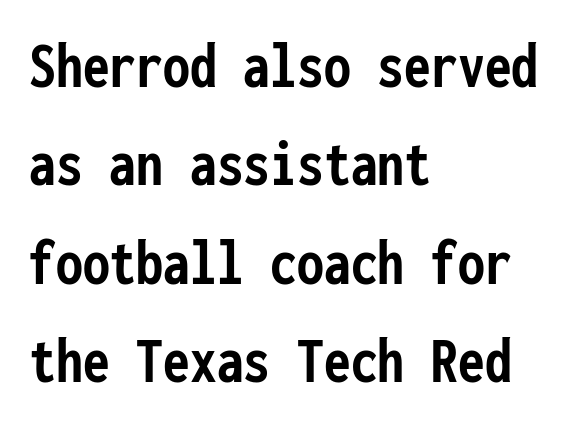
Think of a typewriter: that constant character pitch is what you see here. In terms of letterform style, serifs are entirely absent. A bare baseline throughout the passage. Strong, thick strokes mark this as bold type.
